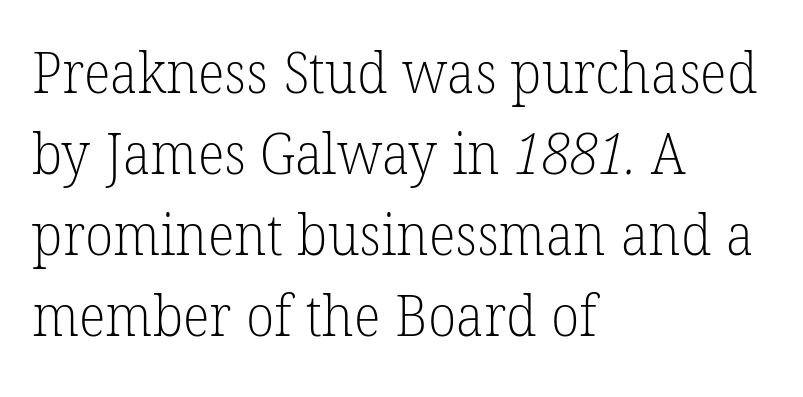
{"serif": "yes", "bold": "no", "weight": "light", "width": "normal", "stroke_contrast": "low", "x_height": "medium", "monospaced": "no", "underline": "no", "align": "left", "line_spacing": "normal", "line_spacing_ratio": 1.42, "letter_spacing": "normal", "letter_spacing_em": 0.0, "glyph_px": 57}
